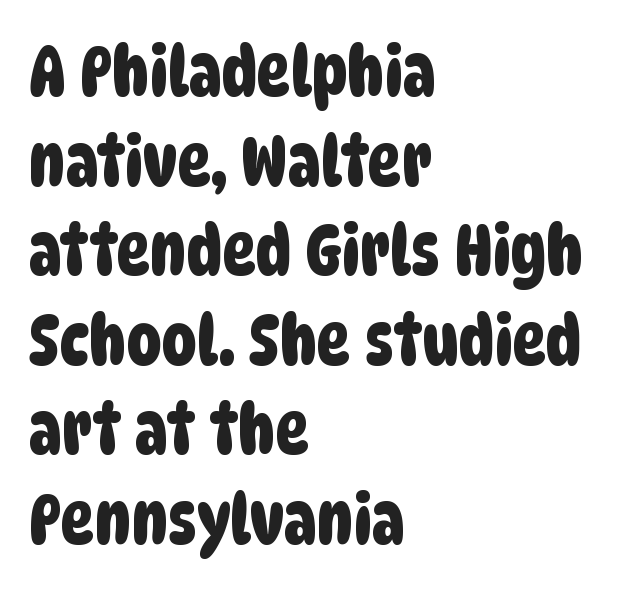
Q: Is the typeface a serif or a sans-serif typeface? A: Sans-serif.
Q: Is the text underlined? A: No.
Q: How is the paragraph aligned? A: Left-aligned.
Q: Is the spacing between letters normal or unusually wide? A: Normal.
Q: Is the spacing between lines tight, normal or loose? A: Normal.
Q: Width (condensed, normal, or wide)? A: Condensed.
Q: Stroke contrast? A: Low.
Q: x-height? A: Large.
Q: Monospaced? A: No.
